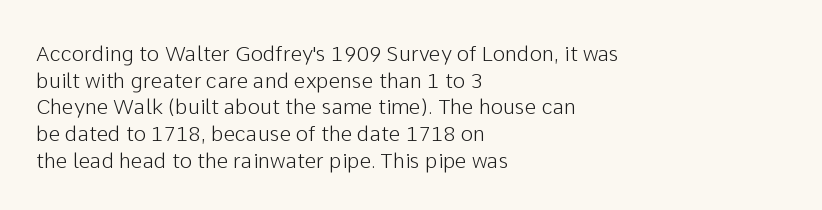
The image shows 21 px text type, upright; set left-aligned, normal line spacing (1.27x), normal letter spacing, not underlined.
